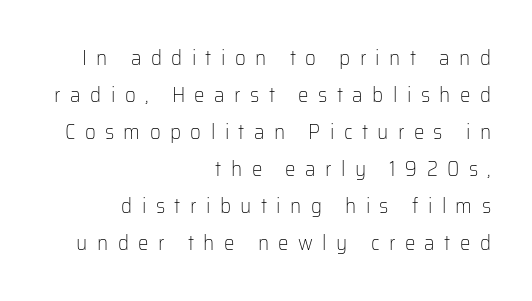
{"italic": "no", "bold": "no", "underline": "no", "align": "right", "line_spacing_ratio": 1.76, "letter_spacing": "wide", "letter_spacing_em": 0.45, "glyph_px": 21}
